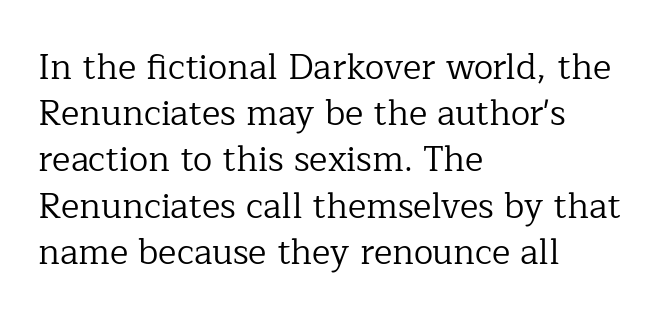
Q: Is the text bold? A: No.
Q: Is the text italic (slanted)? A: No, it is upright.
Q: Is the typeface a serif or a sans-serif typeface? A: Serif.
Q: Is the text underlined? A: No.
Q: How is the paragraph aligned? A: Left-aligned.
Q: Is the spacing between letters normal or unusually wide? A: Normal.
Q: Is the spacing between lines tight, normal or loose? A: Normal.
Q: Width (condensed, normal, or wide)? A: Normal.
Q: Stroke contrast? A: Low.
Q: x-height? A: Medium.
Q: Monospaced? A: No.
